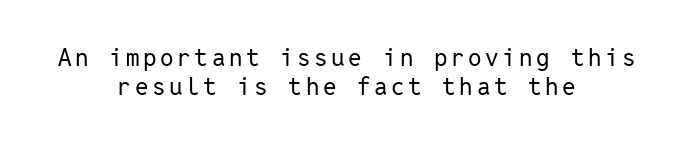
The image shows 24 px text type, upright; set centered, line spacing 1.2x, not underlined.
